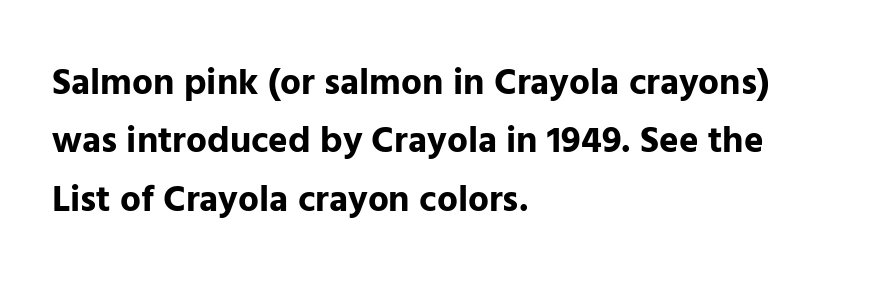
{"serif": "no", "italic": "no", "bold": "yes", "weight": "bold", "width": "normal", "stroke_contrast": "low", "x_height": "medium", "monospaced": "no", "underline": "no", "align": "left", "line_spacing": "normal", "line_spacing_ratio": 1.58, "letter_spacing": "normal", "letter_spacing_em": 0.0, "glyph_px": 37}
